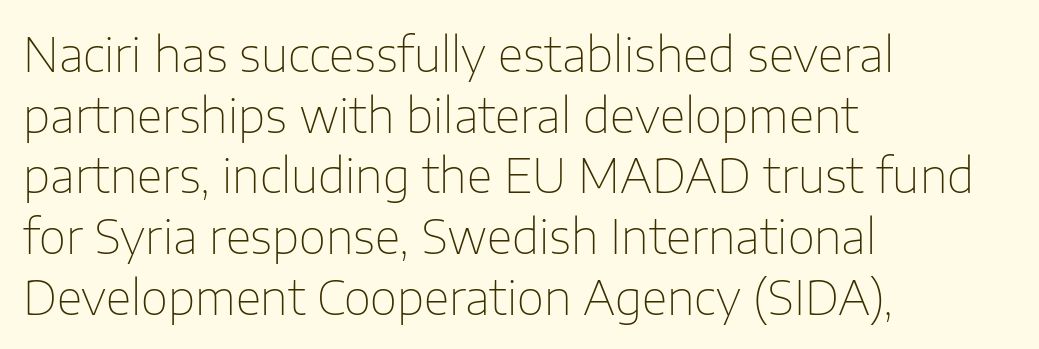
The image shows 47 px thin sans-serif type, upright; set left-aligned, normal line spacing (1.29x), normal letter spacing, not underlined; low stroke contrast and a medium x-height.
